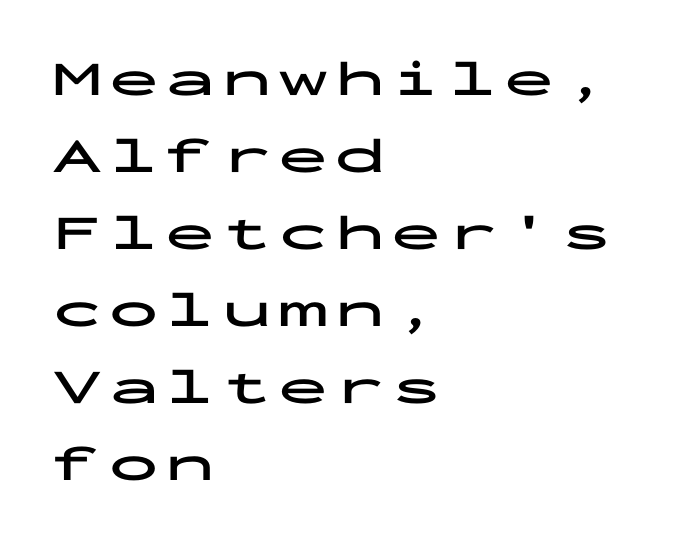
The image shows 50 px bold, wide sans-serif type, upright, monospaced; set left-aligned, normal line spacing (1.54x), not underlined; low stroke contrast and a medium x-height.
